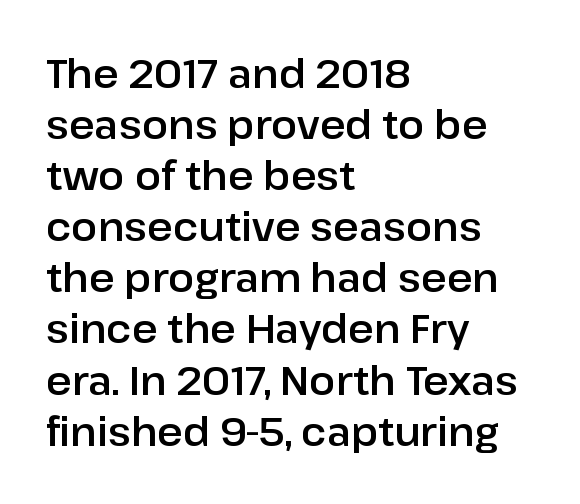
The image shows 39 px sans-serif type, upright; set left-aligned, normal line spacing (1.31x), normal letter spacing, not underlined; low stroke contrast and a medium x-height.
